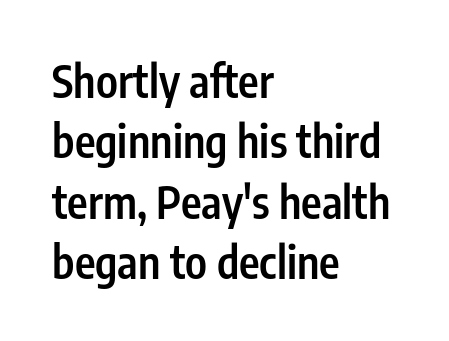
In CSS terms this would be text-align: left. Compared with typical body copy, the letter spacing here is the same. The typeface chosen for these lines omits serifs. Line spacing here is normal. Do the characters align in a grid? No, the font is proportional.
